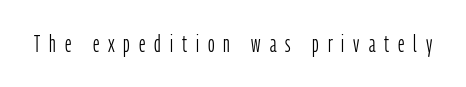
Q: Is the text bold? A: No.
Q: Is the text italic (slanted)? A: No, it is upright.
Q: Is the text underlined? A: No.
Q: Is the spacing between letters normal or unusually wide? A: Unusually wide.
